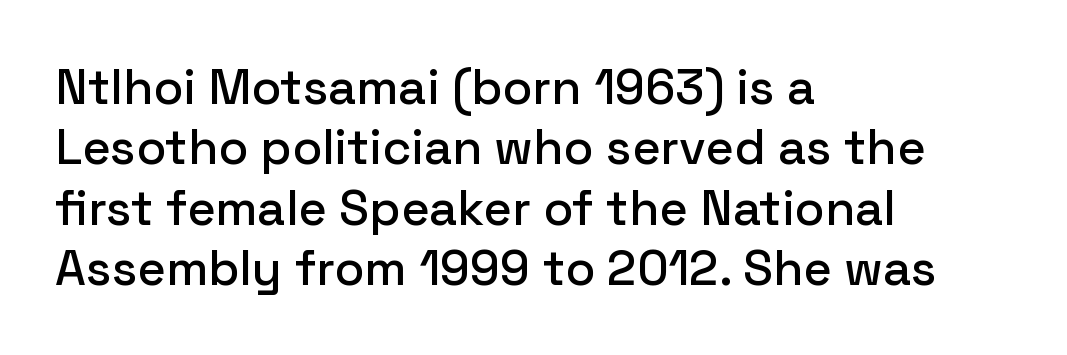
The image shows 49 px sans-serif type, upright; set left-aligned, line spacing 1.23x, normal letter spacing, not underlined; low stroke contrast and a medium x-height.
